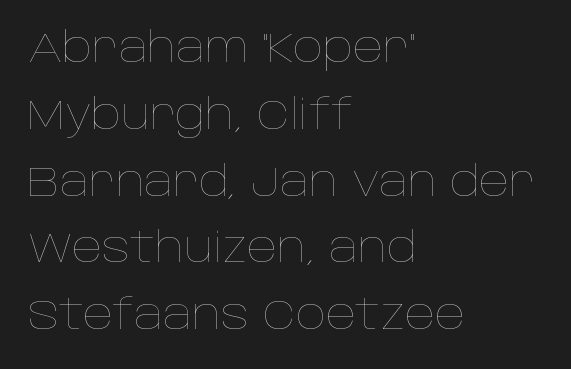
Summary of vertical rhythm: regular, with standard interline spacing. Rendered with straight, roman letterforms. Character widths vary here, with narrow letters taking less room than wide ones. This sample is left-justified, so line endings fall wherever the words run out.
